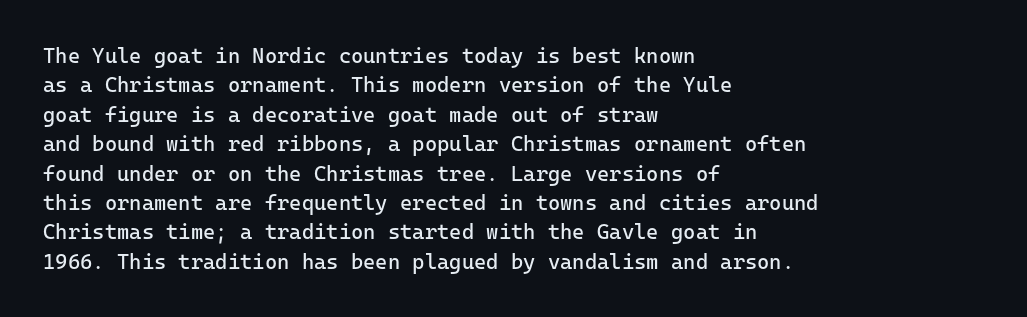
A clean baseline with only descenders dipping below it. If you drew a line through each stem, it would be perfectly vertical. Honestly, the row spacing looks completely unremarkable. Is this a heavy cut? Hardly; it is regular or lighter.
